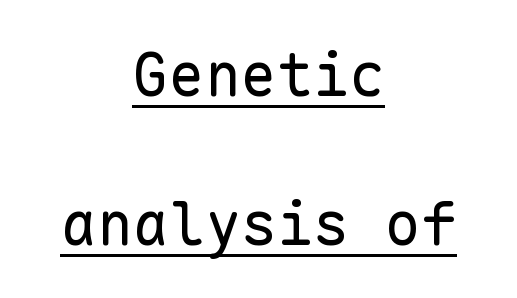
Q: Is the text bold? A: No.
Q: Is the text italic (slanted)? A: No, it is upright.
Q: Is the typeface a serif or a sans-serif typeface? A: Sans-serif.
Q: Is the text underlined? A: Yes.
Q: How is the paragraph aligned? A: Centered.
Q: Is the spacing between letters normal or unusually wide? A: Normal.
Q: Is the spacing between lines tight, normal or loose? A: Loose.
Q: Width (condensed, normal, or wide)? A: Normal.
Q: Stroke contrast? A: Low.
Q: x-height? A: Medium.
Q: Monospaced? A: Yes.
